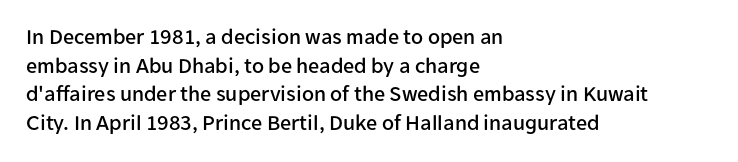
A normal amount of white space separates one row of letters from the next. Unmarked baselines from the first word to the last. These lines were composed using upright roman letters. Compared with typical body copy, the letter spacing here is the same. Line beginnings align vertically; line endings do not.
